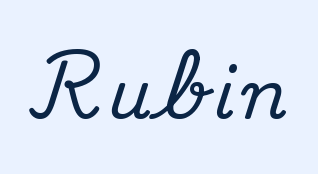
{"serif": "yes", "width": "normal", "stroke_contrast": "medium", "x_height": "small", "monospaced": "no", "underline": "no", "glyph_px": 67}
